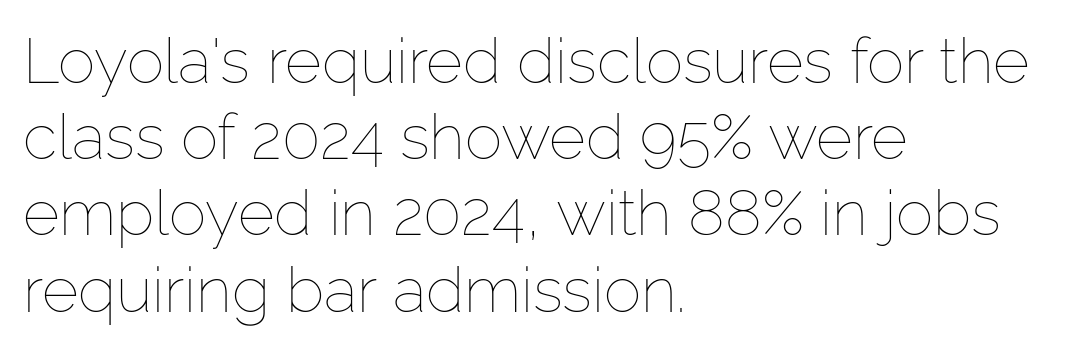
Q: Is the text bold? A: No.
Q: Is the text italic (slanted)? A: No, it is upright.
Q: Is the text underlined? A: No.
Q: How is the paragraph aligned? A: Left-aligned.
Q: Is the spacing between letters normal or unusually wide? A: Normal.
Q: Width (condensed, normal, or wide)? A: Normal.
Q: Stroke contrast? A: Low.
Q: x-height? A: Medium.
Q: Monospaced? A: No.
